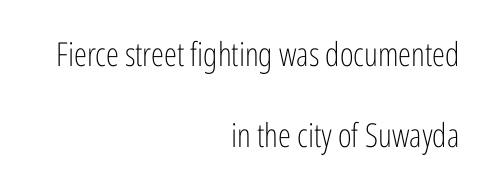
Q: Is the text bold? A: No.
Q: Is the text italic (slanted)? A: No, it is upright.
Q: Is the typeface a serif or a sans-serif typeface? A: Sans-serif.
Q: Is the text underlined? A: No.
Q: How is the paragraph aligned? A: Right-aligned.
Q: Is the spacing between letters normal or unusually wide? A: Normal.
Q: Is the spacing between lines tight, normal or loose? A: Loose.
Q: Width (condensed, normal, or wide)? A: Condensed.
Q: Stroke contrast? A: Low.
Q: x-height? A: Medium.
Q: Monospaced? A: No.
